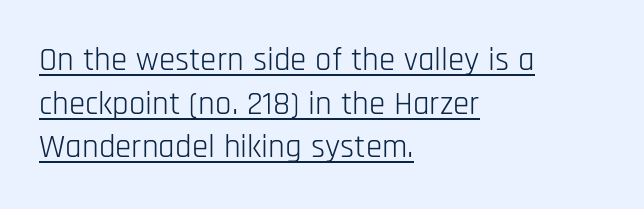
Q: Is the text bold? A: No.
Q: Is the text italic (slanted)? A: No, it is upright.
Q: Is the typeface a serif or a sans-serif typeface? A: Sans-serif.
Q: Is the text underlined? A: Yes.
Q: How is the paragraph aligned? A: Left-aligned.
Q: Is the spacing between letters normal or unusually wide? A: Normal.
Q: Is the spacing between lines tight, normal or loose? A: Normal.
Q: Width (condensed, normal, or wide)? A: Condensed.
Q: Stroke contrast? A: Low.
Q: x-height? A: Large.
Q: Monospaced? A: No.
